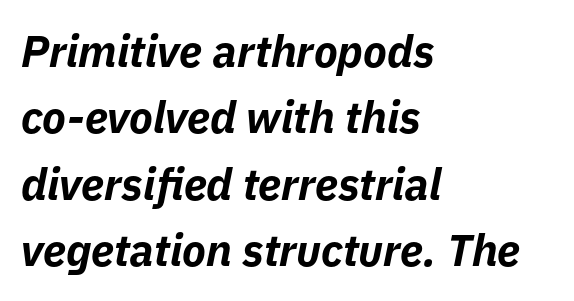
Q: Is the text bold? A: Yes.
Q: Is the text italic (slanted)? A: Yes, it leans right by about 11 degrees.
Q: Is the text underlined? A: No.
Q: How is the paragraph aligned? A: Left-aligned.
Q: Is the spacing between letters normal or unusually wide? A: Normal.
Q: Is the spacing between lines tight, normal or loose? A: Normal.
Q: Width (condensed, normal, or wide)? A: Normal.
Q: Stroke contrast? A: Low.
Q: x-height? A: Medium.
Q: Monospaced? A: No.
